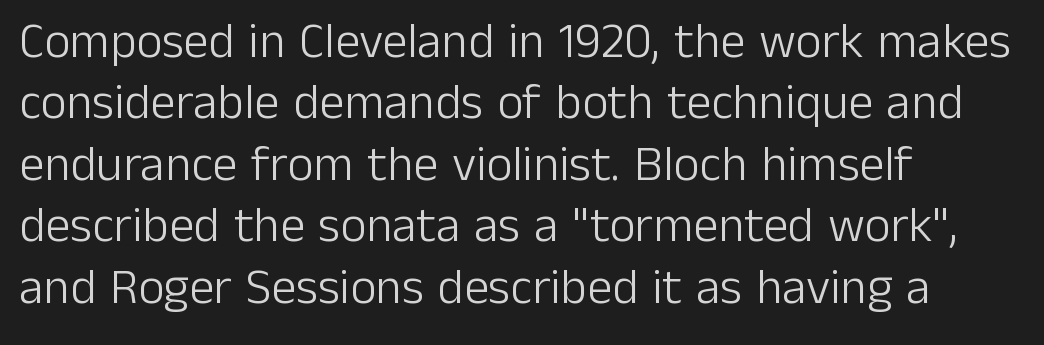
{"serif": "no", "italic": "no", "bold": "no", "weight": "light", "width": "normal", "stroke_contrast": "low", "x_height": "medium", "monospaced": "no", "underline": "no", "align": "left", "line_spacing_ratio": 1.23, "letter_spacing": "normal", "letter_spacing_em": 0.0, "glyph_px": 50}
